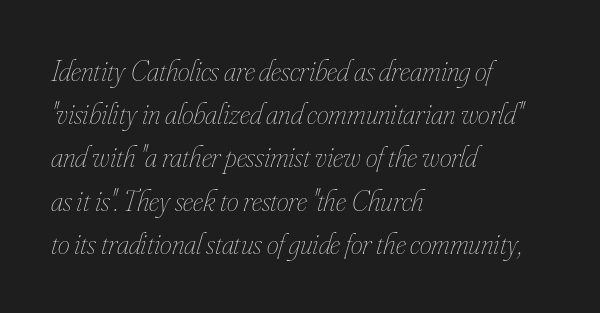
The image shows 30 px thin, condensed type, italic (leaning right); set left-aligned, normal line spacing (1.44x), normal letter spacing, not underlined; low stroke contrast and a small x-height.
